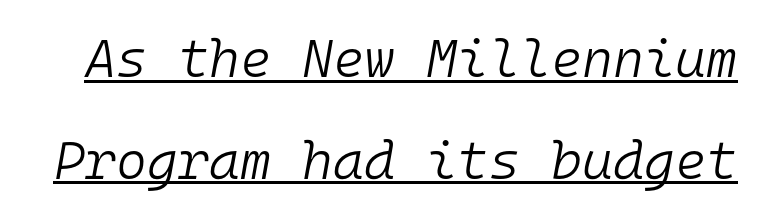
The image shows 53 px light type, italic (leaning right), monospaced; set loose line spacing (1.92x), normal letter spacing, underlined; low stroke contrast and a medium x-height.
